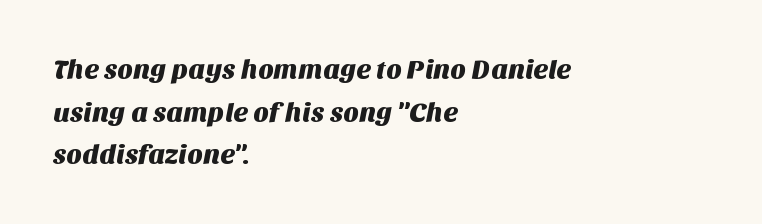
Q: Is the text underlined? A: No.
Q: How is the paragraph aligned? A: Left-aligned.
Q: Is the spacing between letters normal or unusually wide? A: Normal.
Q: Is the spacing between lines tight, normal or loose? A: Normal.
